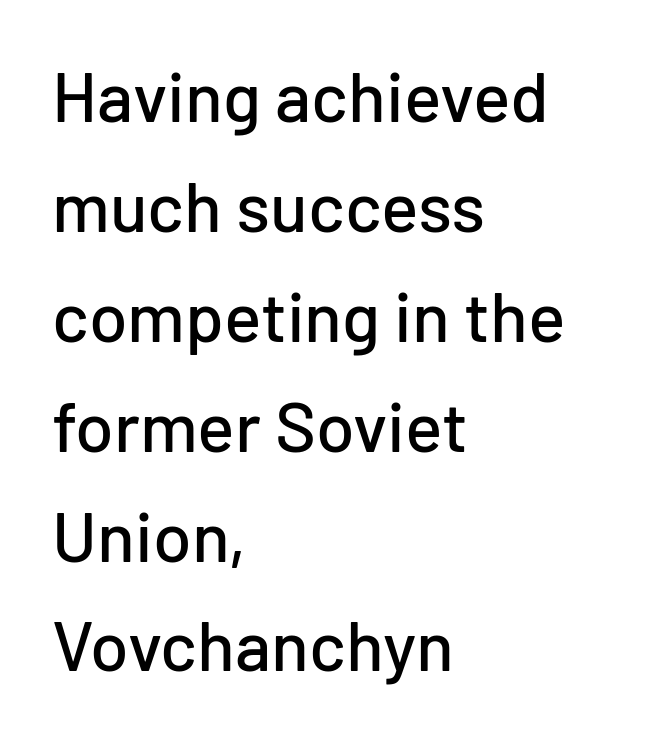
The image shows 70 px sans-serif type, upright; set left-aligned, normal line spacing (1.57x), normal letter spacing, not underlined; low stroke contrast and a medium x-height.
